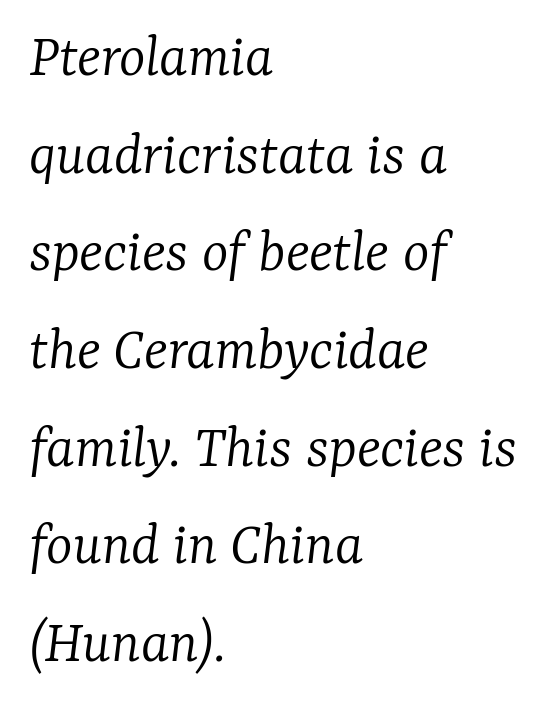
Q: Is the text bold? A: No.
Q: Is the text italic (slanted)? A: Yes, it leans right by about 7 degrees.
Q: Is the typeface a serif or a sans-serif typeface? A: Serif.
Q: Is the text underlined? A: No.
Q: How is the paragraph aligned? A: Left-aligned.
Q: Is the spacing between letters normal or unusually wide? A: Normal.
Q: Is the spacing between lines tight, normal or loose? A: Normal.
Q: Width (condensed, normal, or wide)? A: Normal.
Q: Stroke contrast? A: Low.
Q: x-height? A: Medium.
Q: Monospaced? A: No.
